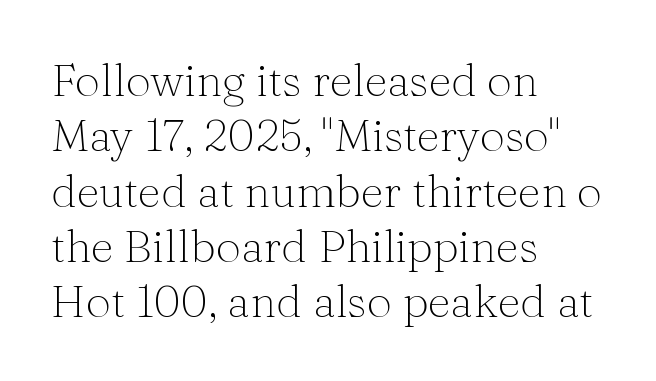
Q: Is the text bold? A: No.
Q: Is the text italic (slanted)? A: No, it is upright.
Q: Is the typeface a serif or a sans-serif typeface? A: Serif.
Q: Is the text underlined? A: No.
Q: How is the paragraph aligned? A: Left-aligned.
Q: Is the spacing between letters normal or unusually wide? A: Normal.
Q: Width (condensed, normal, or wide)? A: Normal.
Q: Stroke contrast? A: Medium.
Q: x-height? A: Medium.
Q: Monospaced? A: No.
